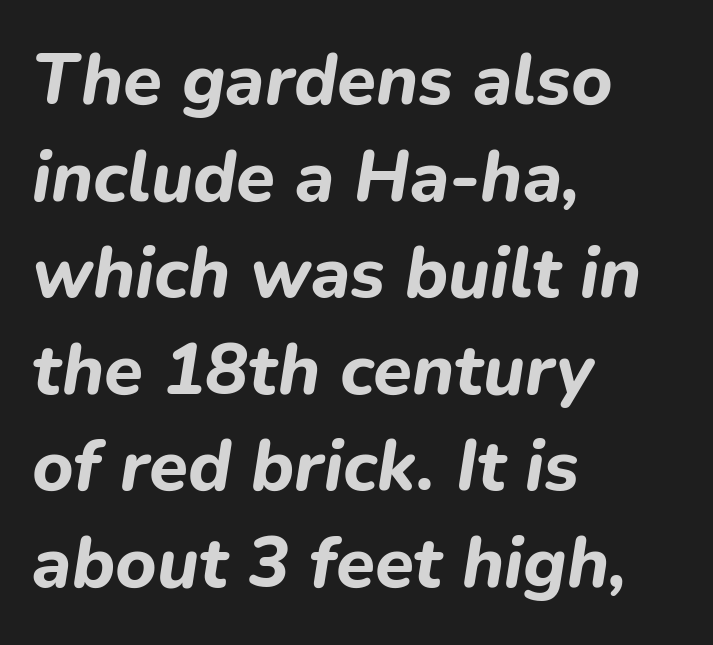
{"italic": "yes", "lean": "right", "slant_degrees": 9, "bold": "yes", "weight": "bold", "width": "normal", "stroke_contrast": "low", "x_height": "medium", "monospaced": "no", "underline": "no", "align": "left", "line_spacing": "normal", "line_spacing_ratio": 1.36, "letter_spacing": "normal", "letter_spacing_em": 0.0, "glyph_px": 71}
